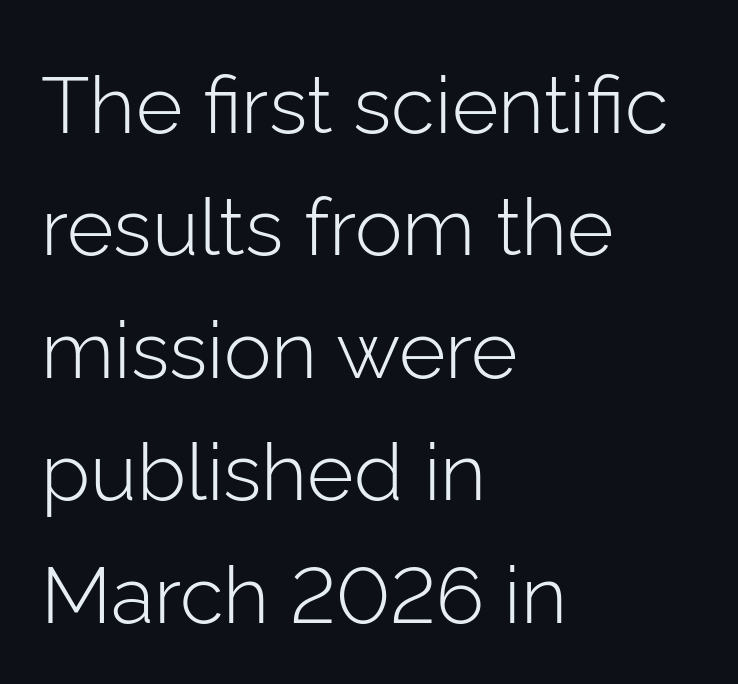
Q: Is the text bold? A: No.
Q: Is the text italic (slanted)? A: No, it is upright.
Q: Is the typeface a serif or a sans-serif typeface? A: Sans-serif.
Q: Is the text underlined? A: No.
Q: How is the paragraph aligned? A: Left-aligned.
Q: Is the spacing between letters normal or unusually wide? A: Normal.
Q: Is the spacing between lines tight, normal or loose? A: Normal.
Q: Width (condensed, normal, or wide)? A: Normal.
Q: Stroke contrast? A: Low.
Q: x-height? A: Medium.
Q: Monospaced? A: No.
